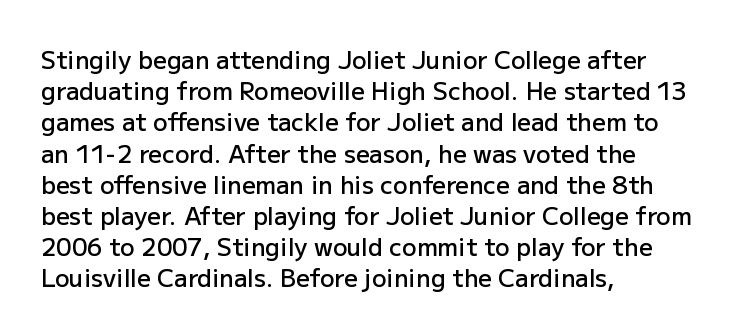
Q: Is the text bold? A: Semi-bold.
Q: Is the text italic (slanted)? A: No, it is upright.
Q: Is the text underlined? A: No.
Q: How is the paragraph aligned? A: Left-aligned.
Q: Is the spacing between letters normal or unusually wide? A: Normal.
Q: Is the spacing between lines tight, normal or loose? A: Normal.
